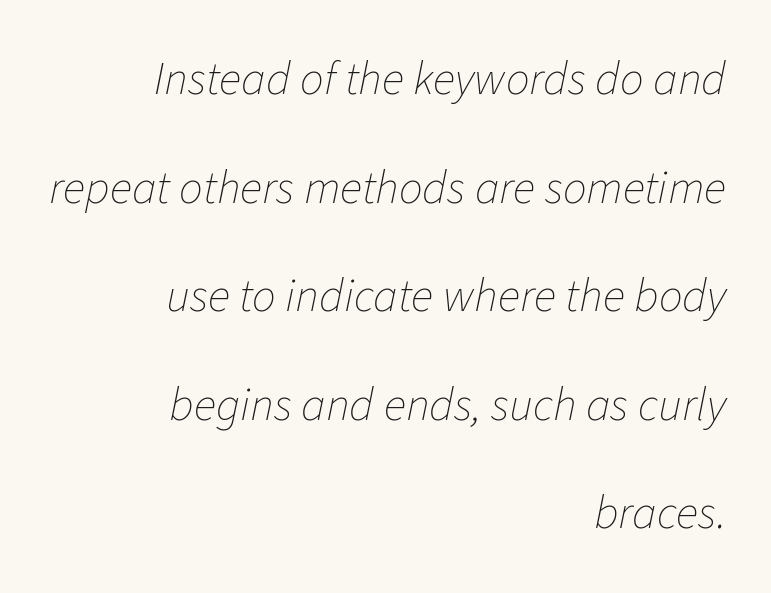
Q: Is the text bold? A: No.
Q: Is the text italic (slanted)? A: Yes, it leans right by about 11 degrees.
Q: Is the text underlined? A: No.
Q: How is the paragraph aligned? A: Right-aligned.
Q: Is the spacing between letters normal or unusually wide? A: Normal.
Q: Is the spacing between lines tight, normal or loose? A: Loose.
Q: Width (condensed, normal, or wide)? A: Normal.
Q: Stroke contrast? A: Low.
Q: x-height? A: Medium.
Q: Monospaced? A: No.
